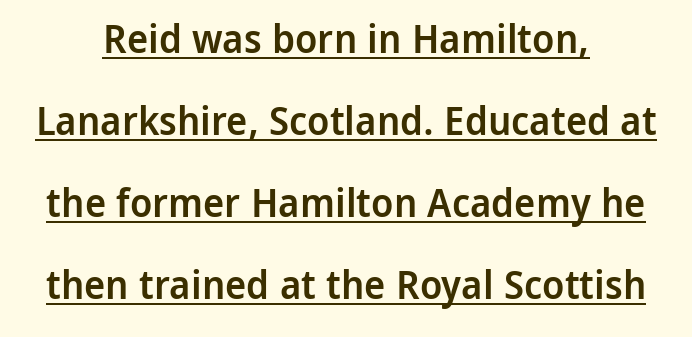
{"serif": "no", "italic": "no", "bold": "semi", "weight": "semibold", "width": "normal", "stroke_contrast": "low", "x_height": "medium", "monospaced": "no", "underline": "yes", "align": "center", "line_spacing": "loose", "line_spacing_ratio": 2.05, "letter_spacing": "normal", "letter_spacing_em": 0.0, "glyph_px": 40}
